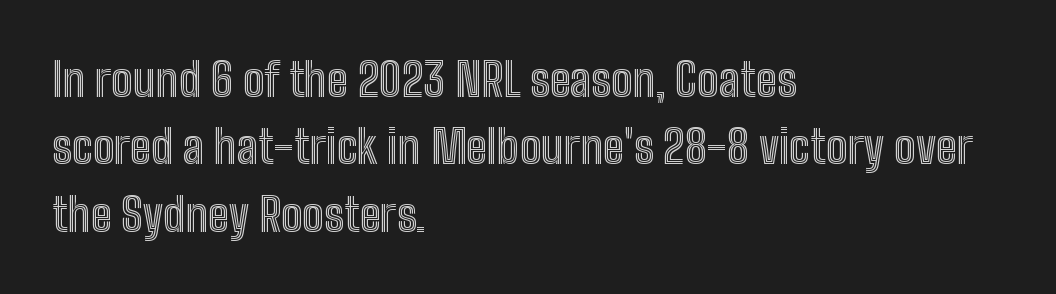
Successive baselines arrive at the customary interval. This sample is left-justified, so line endings fall wherever the words run out. Notice how the stems are strictly vertical — no italics here. The zone under the glyphs is completely vacant.
